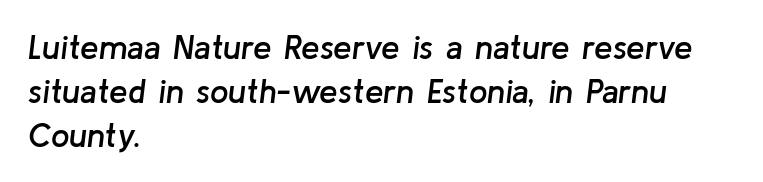
The image shows 33 px semibold type, italic (leaning right); set left-aligned, normal line spacing (1.33x), normal letter spacing, not underlined; low stroke contrast and a medium x-height.
